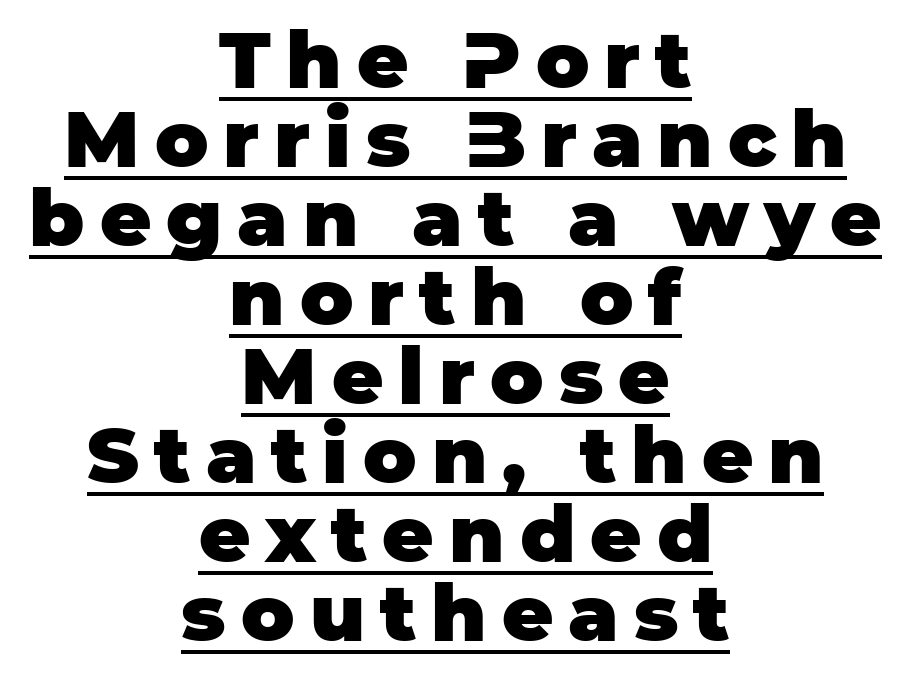
Q: Is the text bold? A: Yes.
Q: Is the text italic (slanted)? A: No, it is upright.
Q: Is the typeface a serif or a sans-serif typeface? A: Sans-serif.
Q: Is the text underlined? A: Yes.
Q: How is the paragraph aligned? A: Centered.
Q: Is the spacing between lines tight, normal or loose? A: Tight.
Q: Width (condensed, normal, or wide)? A: Normal.
Q: Stroke contrast? A: Low.
Q: x-height? A: Large.
Q: Monospaced? A: No.
